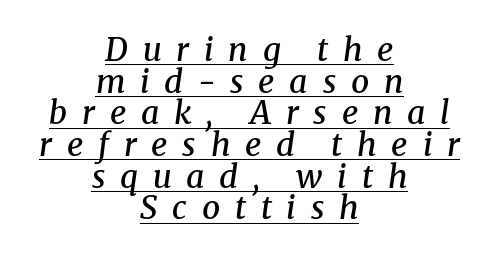
The image shows 32 px semibold serif type, italic (leaning right); set centered, tight line spacing (0.99x), unusually wide letter spacing (+0.46 em), underlined; medium stroke contrast and a medium x-height.
